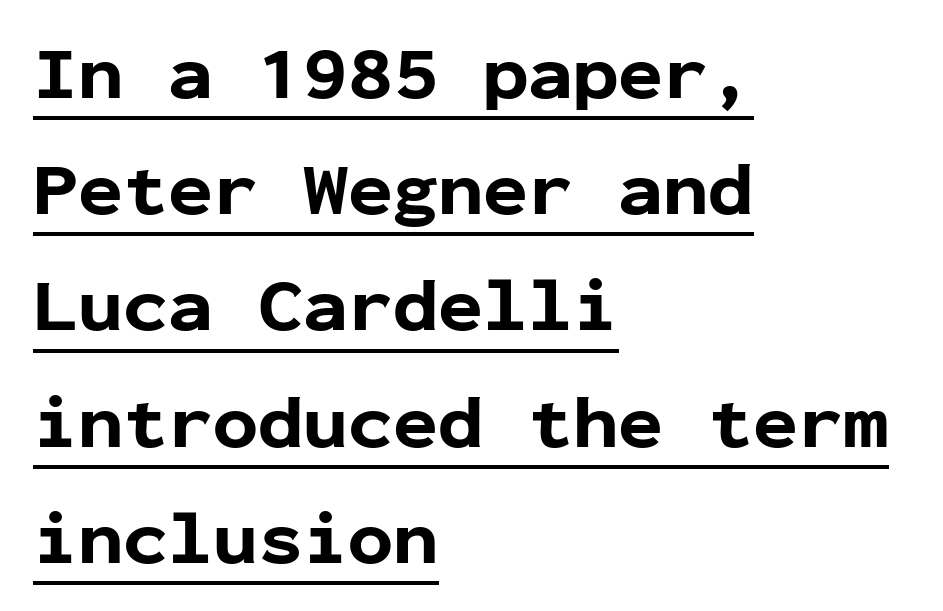
The characters look thick and weighty, a clear bold. The words here are underlined. Tall strokes in this sample are plumb rather than angled. Do the characters align in a grid? Yes, the font is monospaced. Is this a sans? Yes — the strokes have no serifs.
